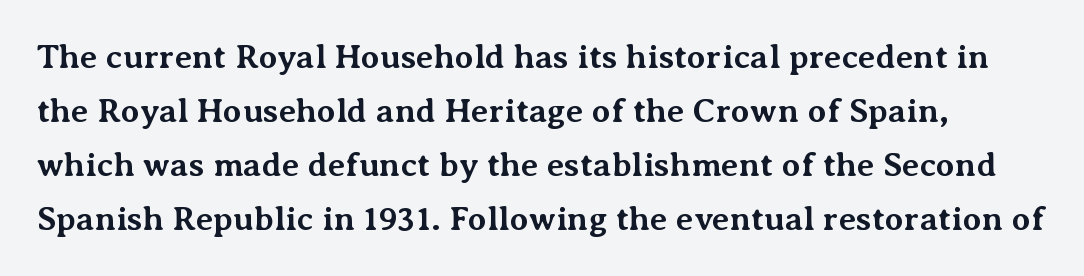
{"serif": "yes", "italic": "no", "bold": "yes", "weight": "bold", "width": "normal", "stroke_contrast": "medium", "x_height": "medium", "monospaced": "no", "underline": "no", "line_spacing": "normal", "line_spacing_ratio": 1.59, "letter_spacing": "normal", "letter_spacing_em": 0.0, "glyph_px": 34}
